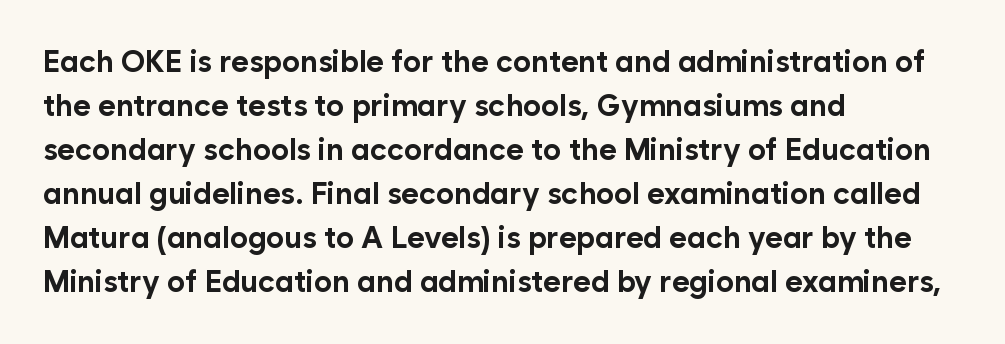
The image shows 30 px bold sans-serif type, upright; set left-aligned, normal line spacing (1.47x), normal letter spacing, not underlined; low stroke contrast and a medium x-height.
